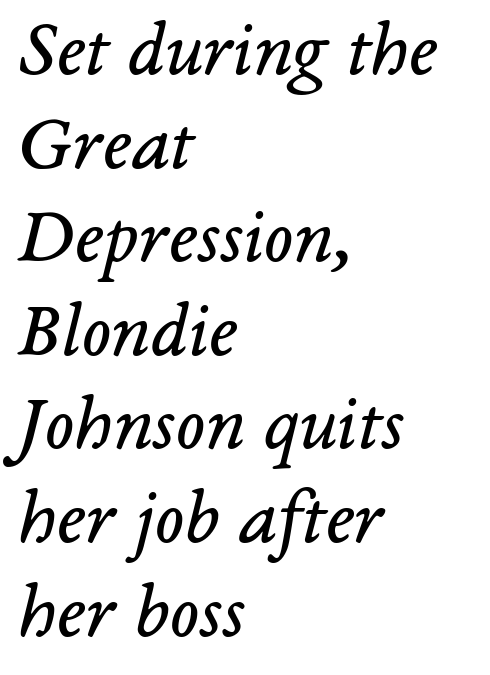
{"serif": "yes", "italic": "yes", "lean": "right", "slant_degrees": 14, "bold": "no", "weight": "regular", "width": "normal", "stroke_contrast": "low", "x_height": "medium", "monospaced": "no", "underline": "no", "align": "left", "line_spacing_ratio": 1.2, "letter_spacing": "normal", "letter_spacing_em": 0.0, "glyph_px": 78}
